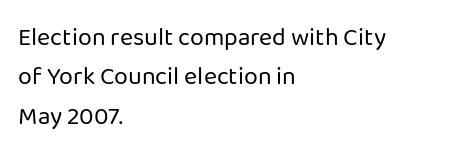
{"italic": "no", "bold": "no", "underline": "no", "align": "left", "line_spacing": "normal", "line_spacing_ratio": 1.58, "letter_spacing": "normal", "letter_spacing_em": 0.0, "glyph_px": 25}
